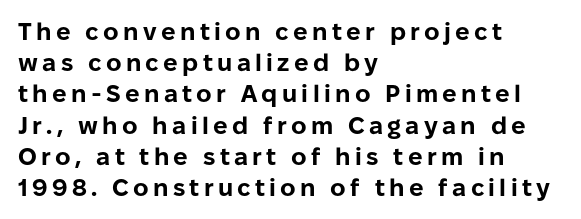
Q: Is the text bold? A: Yes.
Q: Is the text italic (slanted)? A: No, it is upright.
Q: Is the text underlined? A: No.
Q: How is the paragraph aligned? A: Left-aligned.
Q: Is the spacing between lines tight, normal or loose? A: Normal.
